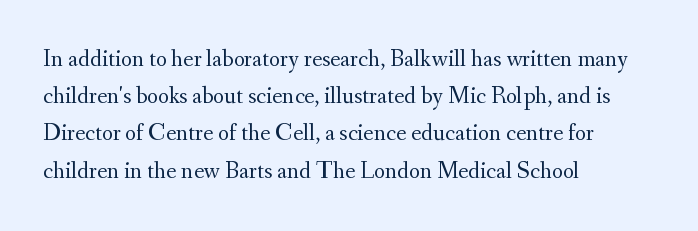
{"italic": "no", "bold": "no", "underline": "no", "align": "left", "line_spacing": "normal", "line_spacing_ratio": 1.55, "letter_spacing": "normal", "letter_spacing_em": 0.0, "glyph_px": 24}
